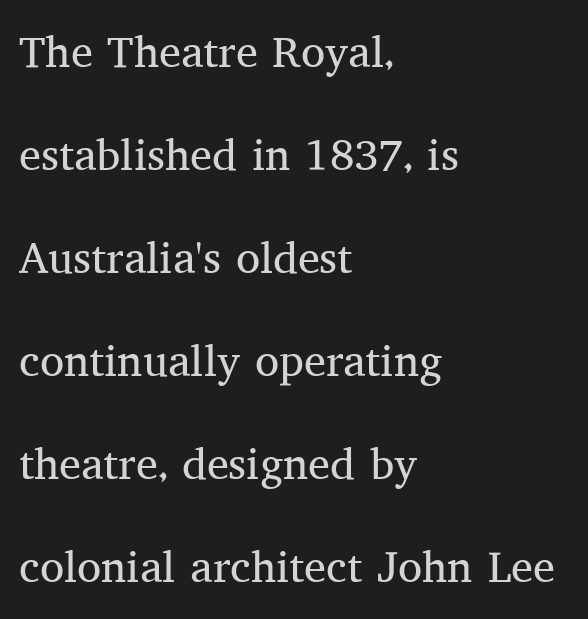
{"serif": "yes", "italic": "no", "bold": "no", "weight": "regular", "width": "normal", "stroke_contrast": "medium", "x_height": "medium", "monospaced": "no", "underline": "no", "align": "left", "line_spacing": "loose", "line_spacing_ratio": 2.34, "letter_spacing": "normal", "letter_spacing_em": 0.0, "glyph_px": 44}
